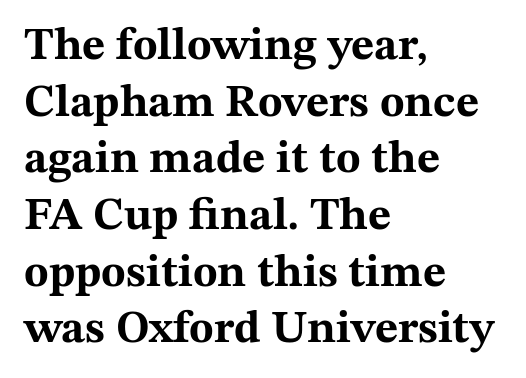
Q: Is the text bold? A: Yes.
Q: Is the text italic (slanted)? A: No, it is upright.
Q: Is the typeface a serif or a sans-serif typeface? A: Serif.
Q: Is the text underlined? A: No.
Q: How is the paragraph aligned? A: Left-aligned.
Q: Is the spacing between letters normal or unusually wide? A: Normal.
Q: Is the spacing between lines tight, normal or loose? A: Normal.
Q: Width (condensed, normal, or wide)? A: Wide.
Q: Stroke contrast? A: Medium.
Q: x-height? A: Medium.
Q: Monospaced? A: No.
